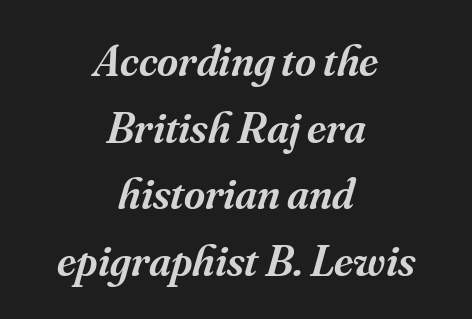
Q: Is the text bold? A: Semi-bold.
Q: Is the text italic (slanted)? A: Yes, it leans right by about 16 degrees.
Q: Is the typeface a serif or a sans-serif typeface? A: Serif.
Q: Is the text underlined? A: No.
Q: How is the paragraph aligned? A: Centered.
Q: Is the spacing between letters normal or unusually wide? A: Normal.
Q: Is the spacing between lines tight, normal or loose? A: Normal.
Q: Width (condensed, normal, or wide)? A: Normal.
Q: Stroke contrast? A: Medium.
Q: x-height? A: Small.
Q: Monospaced? A: No.
